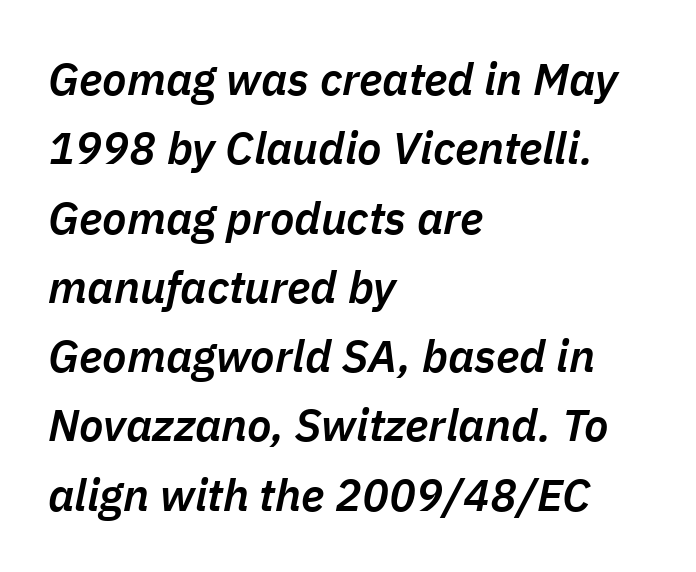
The image shows 45 px semibold type, italic (leaning right); set left-aligned, normal line spacing (1.54x), normal letter spacing, not underlined; low stroke contrast and a medium x-height.
